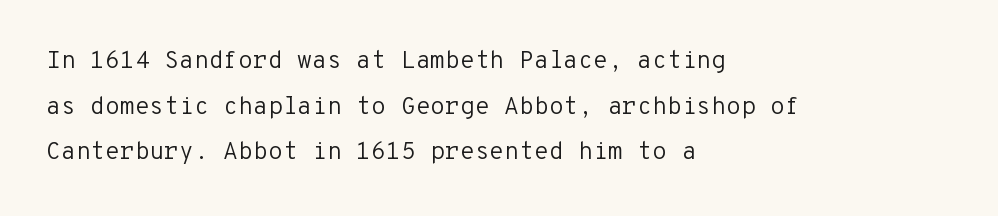
You can tell it's not italic because the verticals are truly vertical. Compared with a typical body face, this is equally light or lighter still. In CSS terms this would be text-align: left. Nobody drew a line under any word here.
